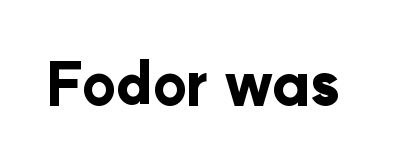
{"serif": "no", "italic": "no", "bold": "yes", "weight": "bold", "width": "normal", "stroke_contrast": "low", "x_height": "medium", "monospaced": "no", "underline": "no", "letter_spacing": "normal", "letter_spacing_em": 0.0, "glyph_px": 59}
